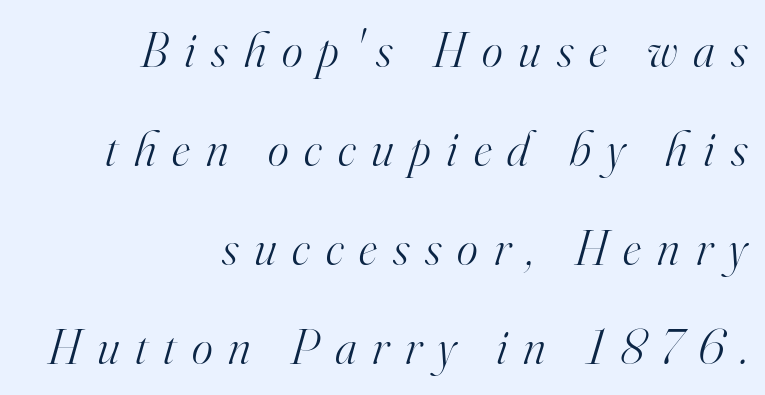
{"serif": "yes", "italic": "yes", "lean": "right", "slant_degrees": 16, "bold": "no", "weight": "light", "width": "normal", "stroke_contrast": "high", "x_height": "small", "monospaced": "no", "underline": "no", "align": "right", "line_spacing": "loose", "line_spacing_ratio": 1.98, "letter_spacing": "wide", "letter_spacing_em": 0.32, "glyph_px": 50}
